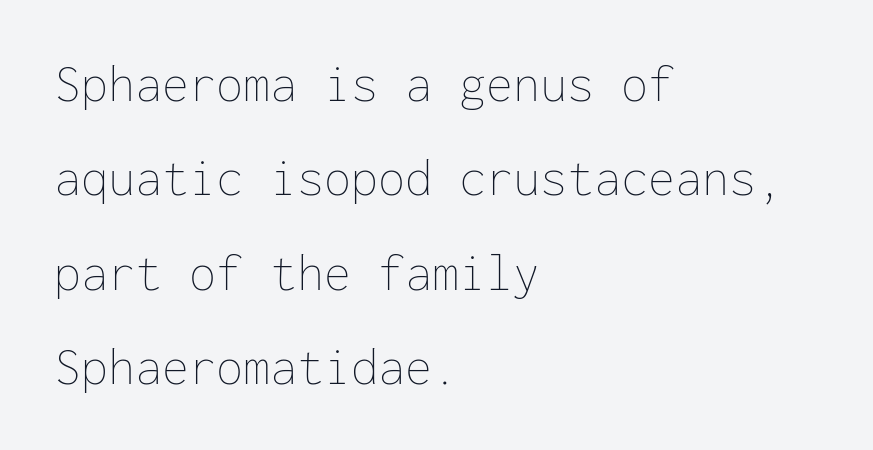
Q: Is the text bold? A: No.
Q: Is the text italic (slanted)? A: No, it is upright.
Q: Is the text underlined? A: No.
Q: How is the paragraph aligned? A: Left-aligned.
Q: Is the spacing between letters normal or unusually wide? A: Normal.
Q: Width (condensed, normal, or wide)? A: Normal.
Q: Stroke contrast? A: Low.
Q: x-height? A: Medium.
Q: Monospaced? A: Yes.
